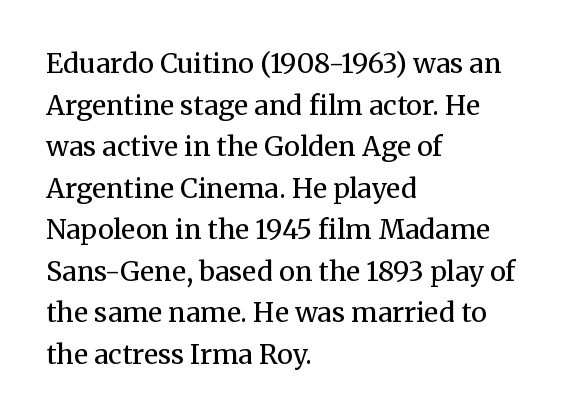
Q: Is the text bold? A: No.
Q: Is the text italic (slanted)? A: No, it is upright.
Q: Is the text underlined? A: No.
Q: How is the paragraph aligned? A: Left-aligned.
Q: Is the spacing between letters normal or unusually wide? A: Normal.
Q: Is the spacing between lines tight, normal or loose? A: Normal.
